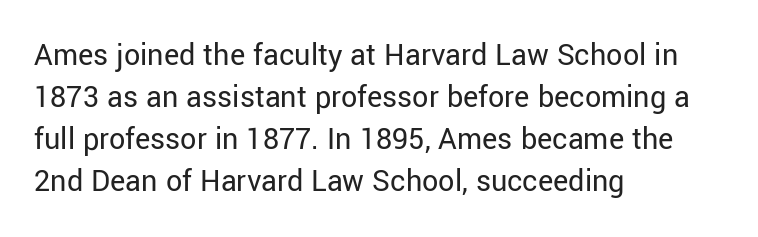
Stroke thickness stays within the range of a standard reading face or lighter. The lines are quadded left. Note the varied advance widths — an 'i' is clearly narrower than an 'm'. A clean baseline with only descenders dipping below it.
